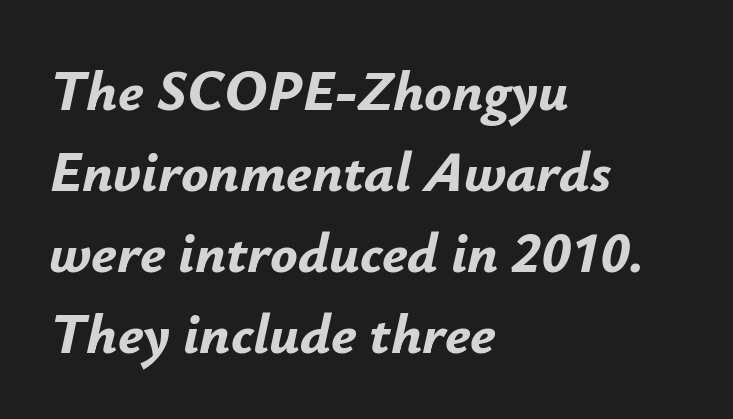
Q: Is the text bold? A: Yes.
Q: Is the text italic (slanted)? A: Yes, it leans right by about 12 degrees.
Q: Is the text underlined? A: No.
Q: How is the paragraph aligned? A: Left-aligned.
Q: Is the spacing between letters normal or unusually wide? A: Normal.
Q: Is the spacing between lines tight, normal or loose? A: Normal.
Q: Width (condensed, normal, or wide)? A: Normal.
Q: Stroke contrast? A: Low.
Q: x-height? A: Small.
Q: Monospaced? A: No.
